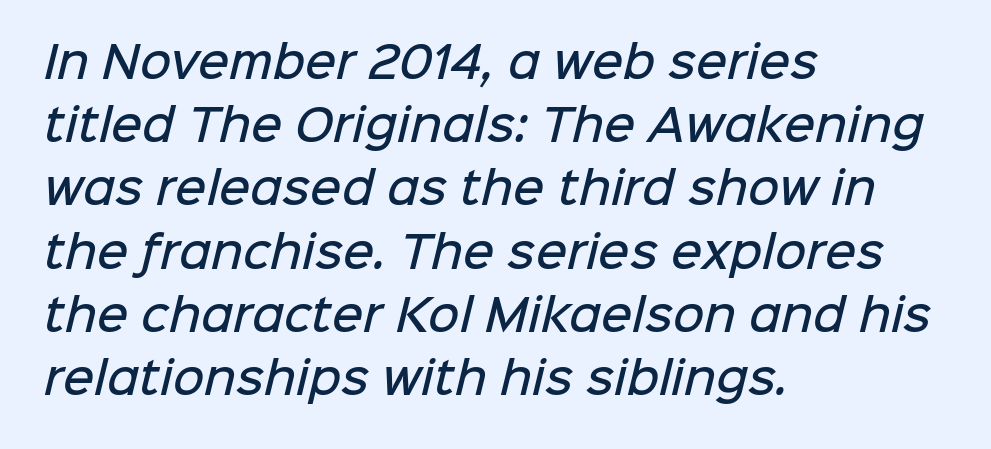
The font family rendered here belongs to the sans-serif group. Weight check: semibold — heavier than regular, not quite bold. Nobody drew a line under any word here. This sample is left-justified, so line endings fall wherever the words run out. How are the letters spaced? Ordinarily, with no added tracking.
